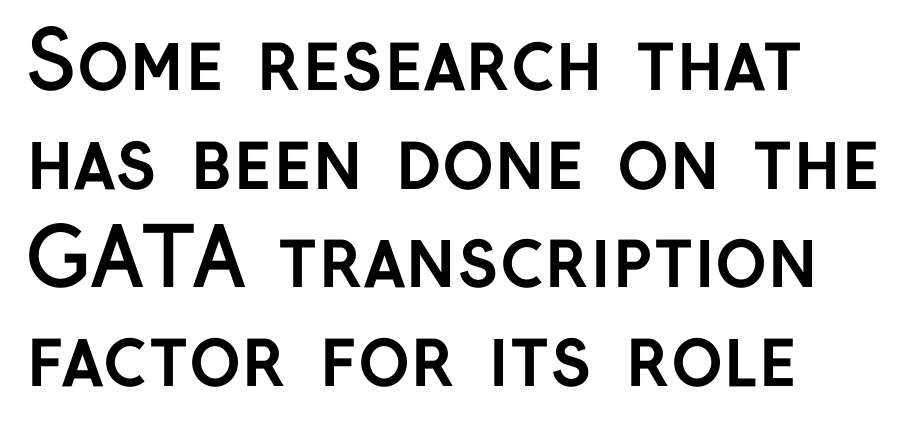
The image shows 79 px semibold sans-serif type, upright; set left-aligned, normal line spacing (1.25x), normal letter spacing, not underlined; low stroke contrast and a medium x-height.
